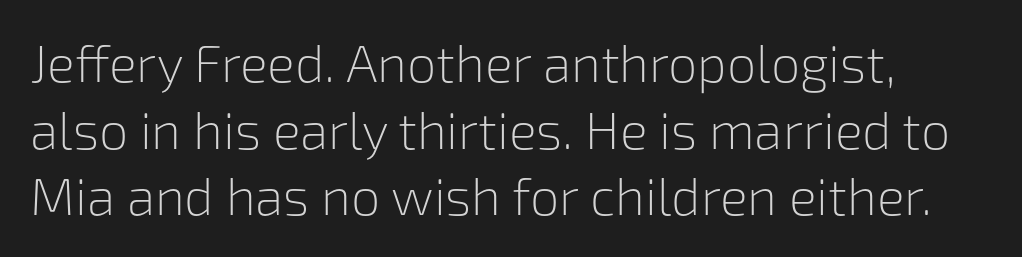
{"serif": "no", "italic": "no", "bold": "no", "weight": "light", "width": "normal", "stroke_contrast": "low", "x_height": "medium", "monospaced": "no", "underline": "no", "align": "left", "line_spacing": "normal", "line_spacing_ratio": 1.28, "letter_spacing": "normal", "letter_spacing_em": 0.0, "glyph_px": 52}
